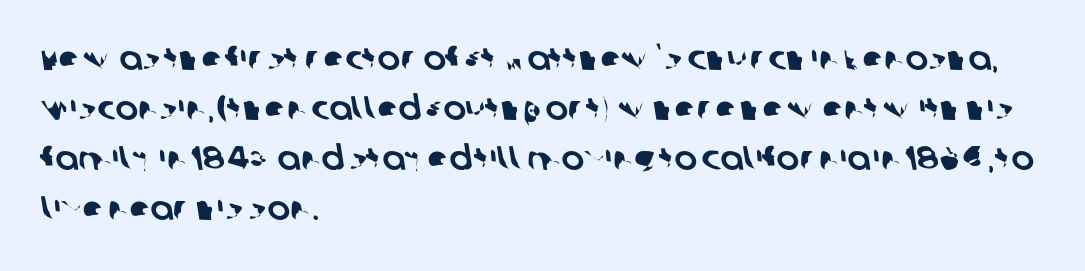
The image shows 34 px sans-serif type; set left-aligned, normal line spacing (1.47x), normal letter spacing, not underlined; low stroke contrast and a large x-height.
